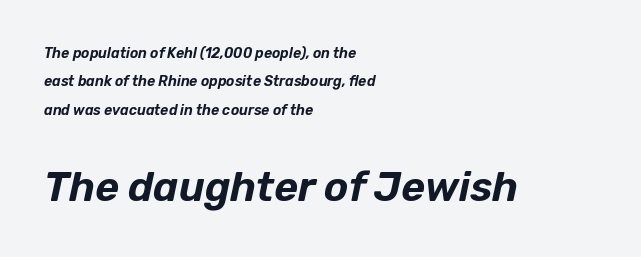
The face used here is proportionally spaced, like ordinary book or web type. This block would shrink considerably if given ordinary leading; it's expanded now. How are the letters spaced? Ordinarily, with no added tracking. Words float on clear page, feet unadorned. Here the second block reads like a headline and the first like body copy. The glyphs look as if they've been sheared to an angle.
